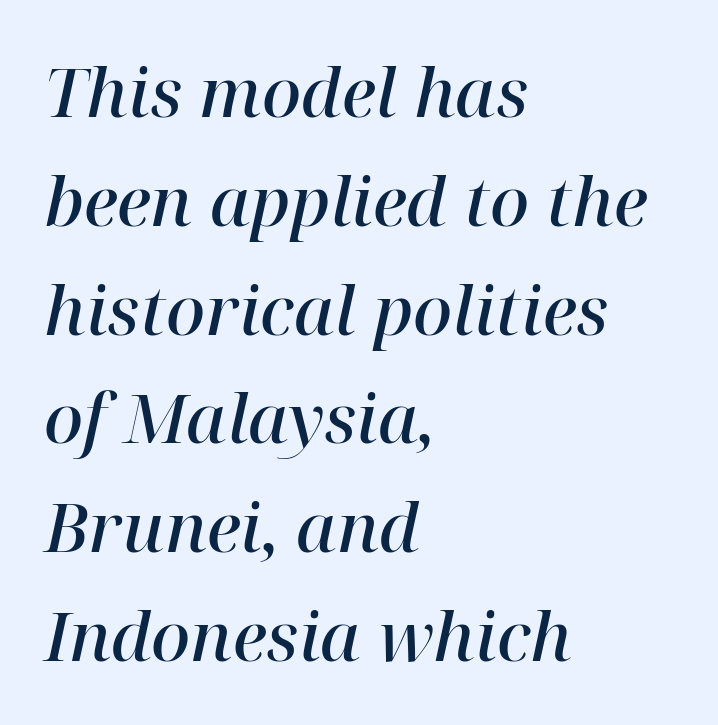
The image shows 68 px semibold serif type, italic (leaning right); set left-aligned, normal line spacing (1.6x), normal letter spacing, not underlined; high stroke contrast and a medium x-height.
